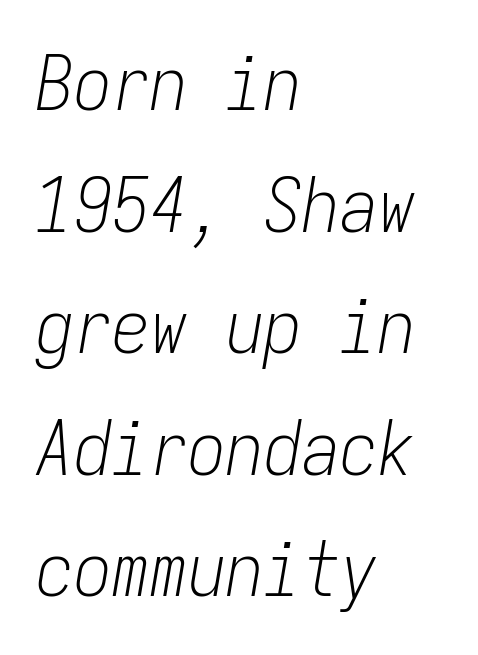
Q: Is the text bold? A: No.
Q: Is the text italic (slanted)? A: Yes, it leans right by about 9 degrees.
Q: Is the text underlined? A: No.
Q: How is the paragraph aligned? A: Left-aligned.
Q: Is the spacing between letters normal or unusually wide? A: Normal.
Q: Is the spacing between lines tight, normal or loose? A: Normal.
Q: Width (condensed, normal, or wide)? A: Condensed.
Q: Stroke contrast? A: Low.
Q: x-height? A: Medium.
Q: Monospaced? A: Yes.
